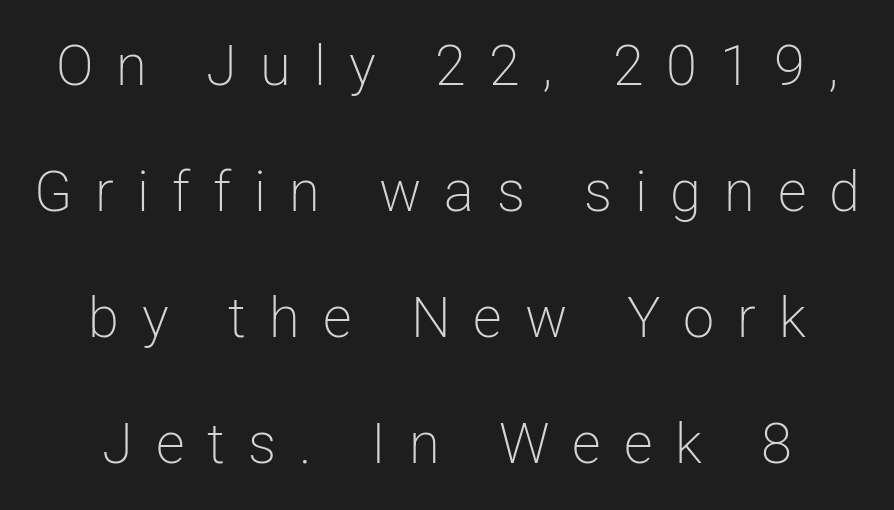
The face used here is proportionally spaced, like ordinary book or web type. The letters look calm and open, with moderate or lighter stems. Inter-character spacing is expanded well beyond the font's built-in metrics. Beneath every word, the page is bare.
